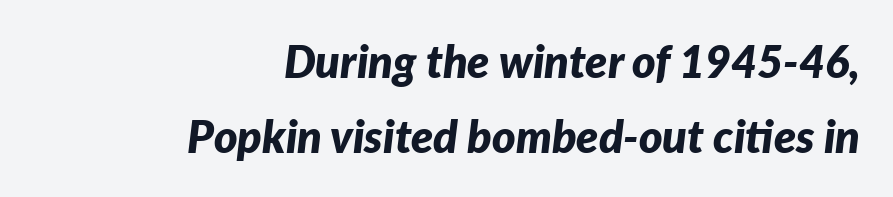
{"italic": "yes", "lean": "right", "slant_degrees": 7, "bold": "yes", "weight": "bold", "width": "normal", "stroke_contrast": "low", "x_height": "medium", "monospaced": "no", "underline": "no", "align": "right", "line_spacing": "normal", "line_spacing_ratio": 1.67, "letter_spacing": "normal", "letter_spacing_em": 0.0, "glyph_px": 45}
